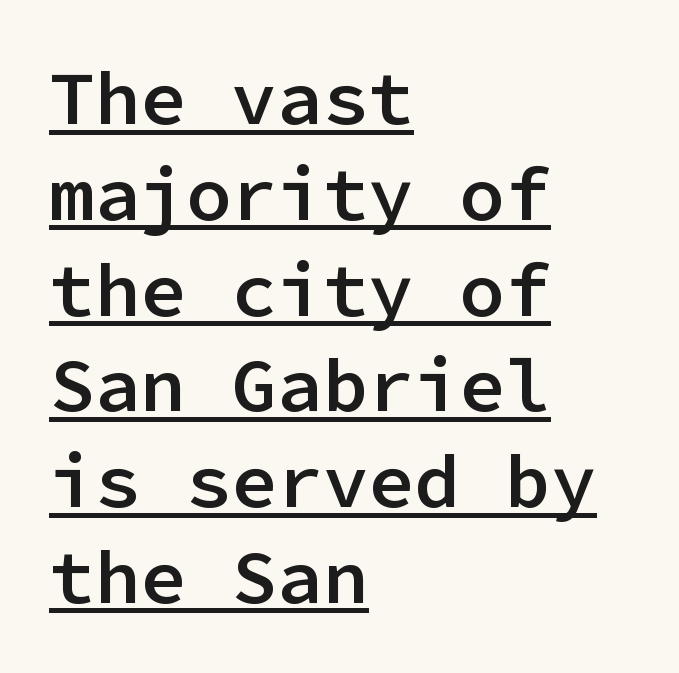
The letters carry no serifs — their stems end cleanly without finishing strokes. Left-aligned paragraph, ragged on the right. Every stem runs plumb, perpendicular to the baseline. This sample carries an underscore along the baseline area.
